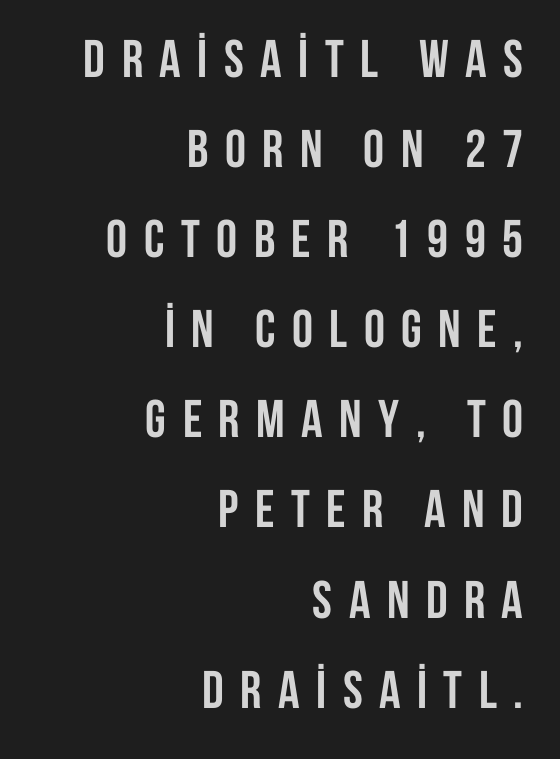
Q: Is the text bold? A: Yes.
Q: Is the text italic (slanted)? A: No, it is upright.
Q: Is the typeface a serif or a sans-serif typeface? A: Sans-serif.
Q: Is the text underlined? A: No.
Q: How is the paragraph aligned? A: Right-aligned.
Q: Is the spacing between letters normal or unusually wide? A: Unusually wide.
Q: Is the spacing between lines tight, normal or loose? A: Normal.
Q: Width (condensed, normal, or wide)? A: Condensed.
Q: Stroke contrast? A: Low.
Q: x-height? A: Large.
Q: Monospaced? A: No.
